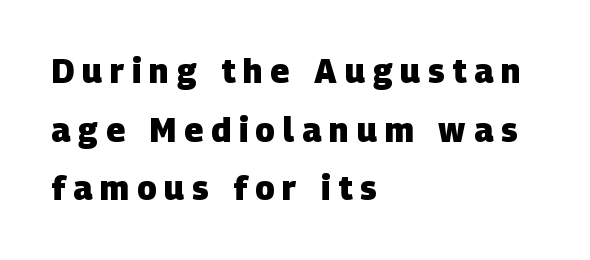
{"serif": "no", "bold": "yes", "weight": "heavy", "width": "normal", "stroke_contrast": "low", "x_height": "large", "monospaced": "no", "underline": "no", "align": "left", "line_spacing_ratio": 1.78, "letter_spacing": "wide", "letter_spacing_em": 0.24, "glyph_px": 33}
